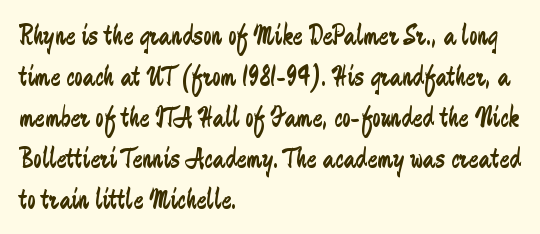
{"serif": "no", "bold": "no", "weight": "regular", "width": "condensed", "stroke_contrast": "low", "x_height": "medium", "monospaced": "no", "underline": "no", "align": "left", "line_spacing": "normal", "line_spacing_ratio": 1.37, "letter_spacing": "normal", "letter_spacing_em": 0.0, "glyph_px": 30}
